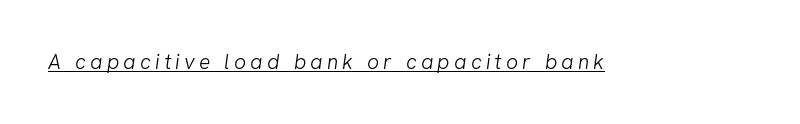
Short note: letters widely spaced. Beneath each row of characters lies a ruled line. Stems and bowls with no extra thickness — not bold.
